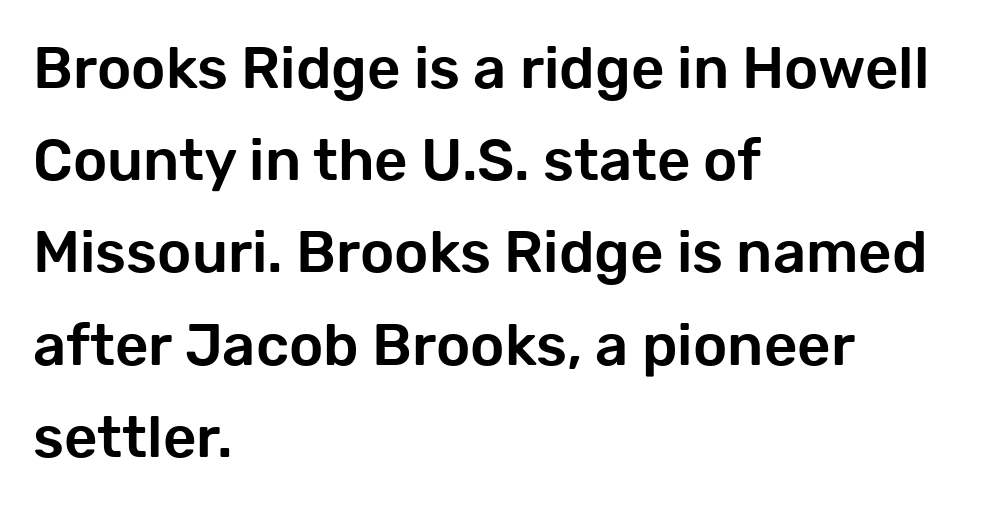
Looks like regular typesetting: each glyph gets only the width it needs. How would I describe the line gaps? Plain and ordinary. Observe the absence of serifs on each vertical stroke in this sample. Just letters on the line, the space beneath them empty. Horizontally, the lines are justified to the leading edge only. What stands out about the letter spacing? Nothing — it is the standard amount.
